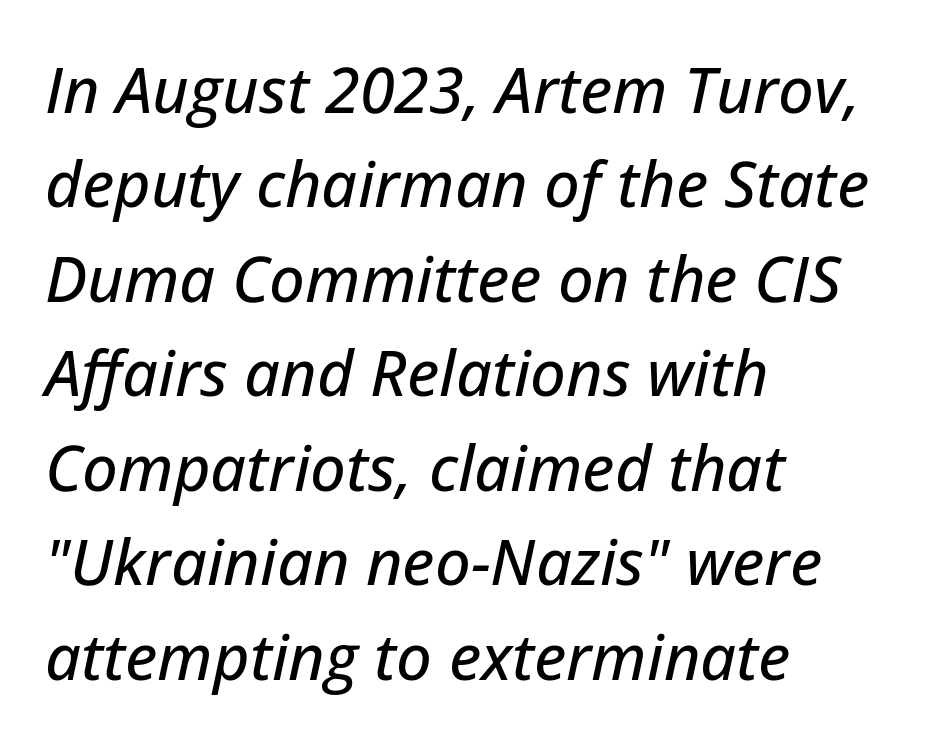
{"italic": "yes", "lean": "right", "slant_degrees": 12, "width": "normal", "stroke_contrast": "low", "x_height": "medium", "monospaced": "no", "underline": "no", "align": "left", "line_spacing": "normal", "line_spacing_ratio": 1.5, "letter_spacing": "normal", "letter_spacing_em": 0.0, "glyph_px": 63}
